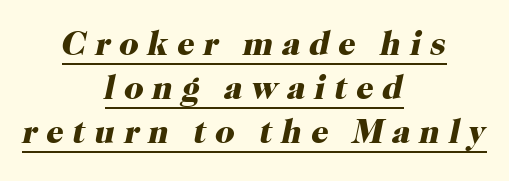
Q: Is the text bold? A: Yes.
Q: Is the text italic (slanted)? A: Yes, it leans right by about 12 degrees.
Q: Is the typeface a serif or a sans-serif typeface? A: Serif.
Q: Is the text underlined? A: Yes.
Q: How is the paragraph aligned? A: Centered.
Q: Is the spacing between letters normal or unusually wide? A: Unusually wide.
Q: Is the spacing between lines tight, normal or loose? A: Normal.
Q: Width (condensed, normal, or wide)? A: Normal.
Q: Stroke contrast? A: High.
Q: x-height? A: Medium.
Q: Monospaced? A: No.
